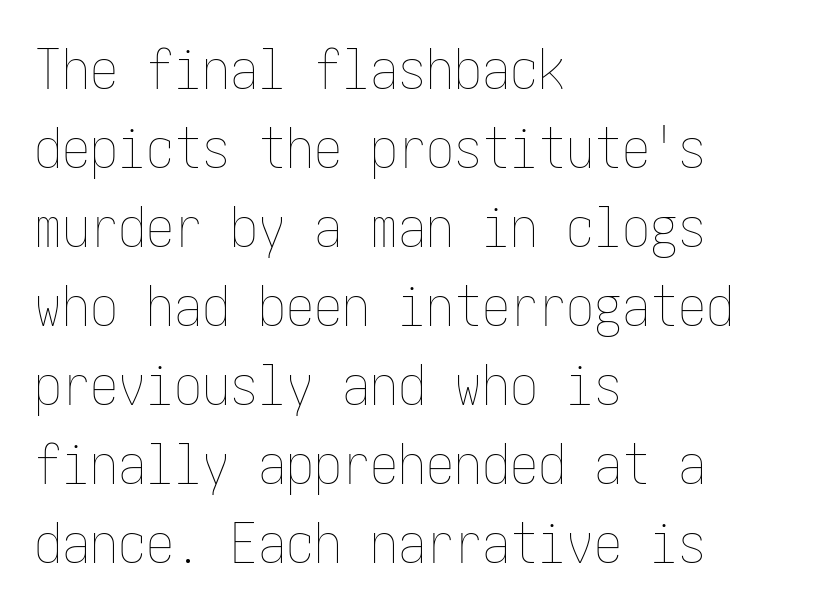
Q: Is the text bold? A: No.
Q: Is the text italic (slanted)? A: No, it is upright.
Q: Is the text underlined? A: No.
Q: How is the paragraph aligned? A: Left-aligned.
Q: Is the spacing between letters normal or unusually wide? A: Normal.
Q: Is the spacing between lines tight, normal or loose? A: Normal.
Q: Width (condensed, normal, or wide)? A: Condensed.
Q: Stroke contrast? A: Low.
Q: x-height? A: Medium.
